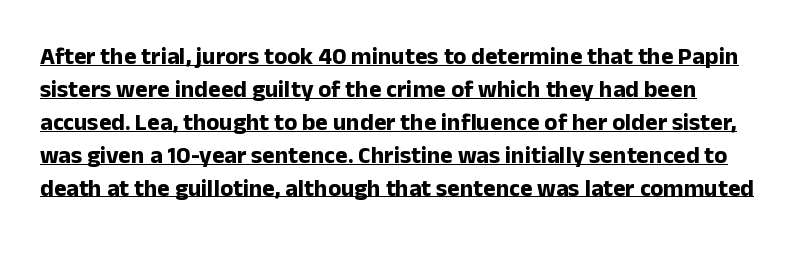
This rendering features underlined lettering. The typography opts for an upright posture over an oblique one. Rows of type keep a routine distance in the vertical direction. The letters are bold, with thick, heavy strokes.
